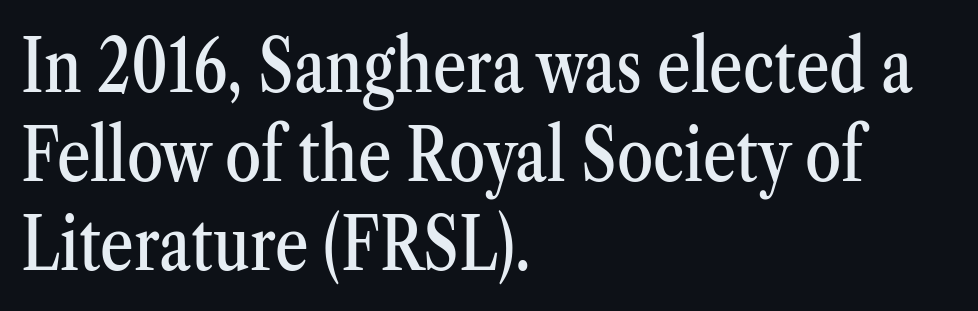
The letters sit at their default tracking, neither squeezed nor spread. Every character sits straight up, as roman type does. A typesetter would call this proportional, since set widths differ per character. Honestly, there is no underline to notice here at all.
